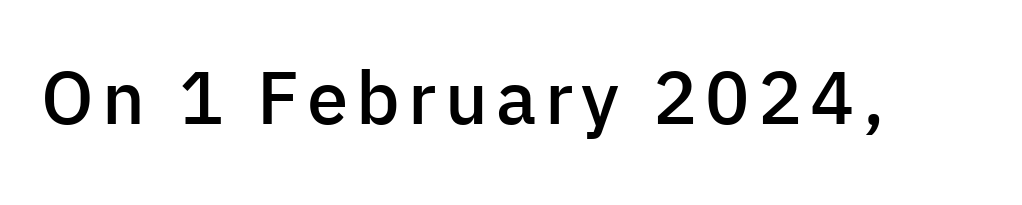
Q: Is the text bold? A: Semi-bold.
Q: Is the text italic (slanted)? A: No, it is upright.
Q: Is the typeface a serif or a sans-serif typeface? A: Sans-serif.
Q: Is the text underlined? A: No.
Q: Width (condensed, normal, or wide)? A: Normal.
Q: Stroke contrast? A: Low.
Q: x-height? A: Medium.
Q: Monospaced? A: No.
